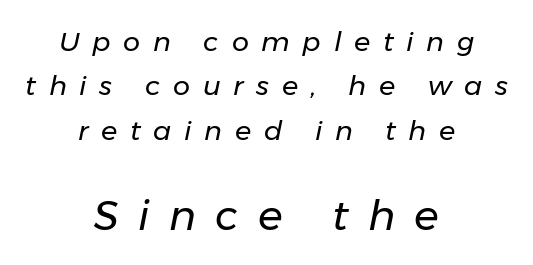
The image shows 41 px regular-weight type, italic (leaning right); set centered, normal line spacing (1.64x), unusually wide letter spacing (+0.47 em), not underlined; the second (bottom) block is 1.52x larger; low stroke contrast and a medium x-height.
